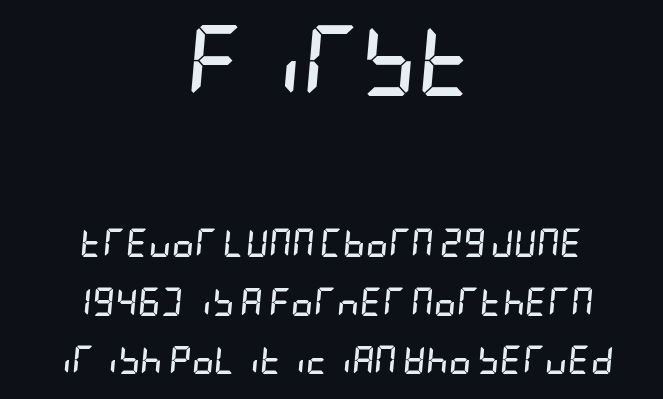
Q: Is the text bold? A: Yes.
Q: Is the text italic (slanted)? A: Yes, it leans right by about 5 degrees.
Q: Is the text underlined? A: No.
Q: How is the paragraph aligned? A: Centered.
Q: Is the spacing between letters normal or unusually wide? A: Normal.
Q: Is the spacing between lines tight, normal or loose? A: Loose.
Q: Which block of text is set in a larger size, the first (top) or the second (bottom)? A: The first (top) one.
Q: Width (condensed, normal, or wide)? A: Condensed.
Q: Stroke contrast? A: Low.
Q: x-height? A: Large.
